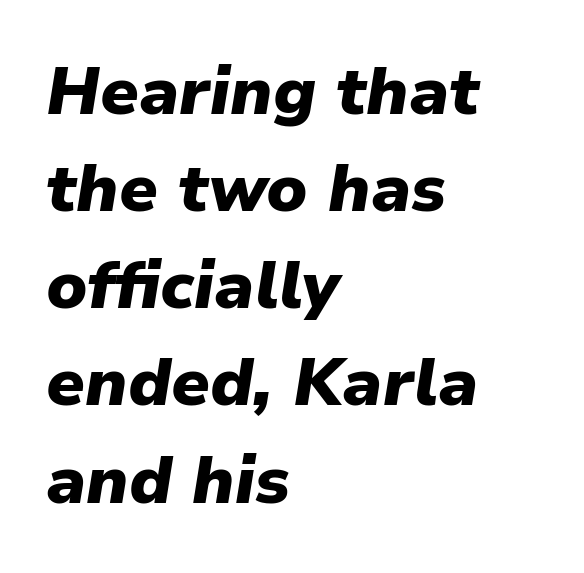
The zone under the glyphs is completely vacant. You'd pick this weight for a headline — it's a proper bold. The ragged edge is on the right, which tells us the setting is flush left. Proportional: the letters do not fall into vertical columns. This rendering leaves character spacing at its baseline value.
